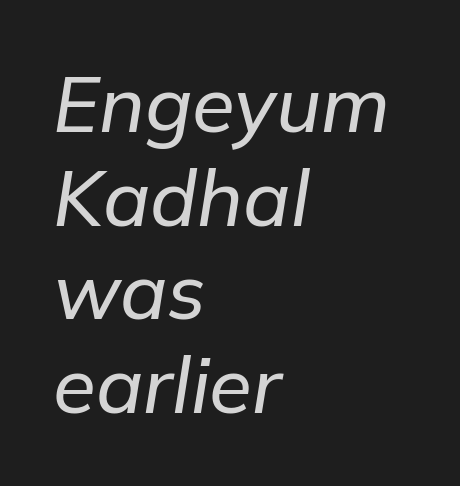
Each letter keeps its own natural width here, so spacing adapts to shape. Observe the ordinary spacing: letters are neighbours, not strangers. Is the type slanted? Yes — the strokes lean at a clear angle. Descender tails drop into unmarked territory. Leftover space on each line is placed entirely after the last word.
